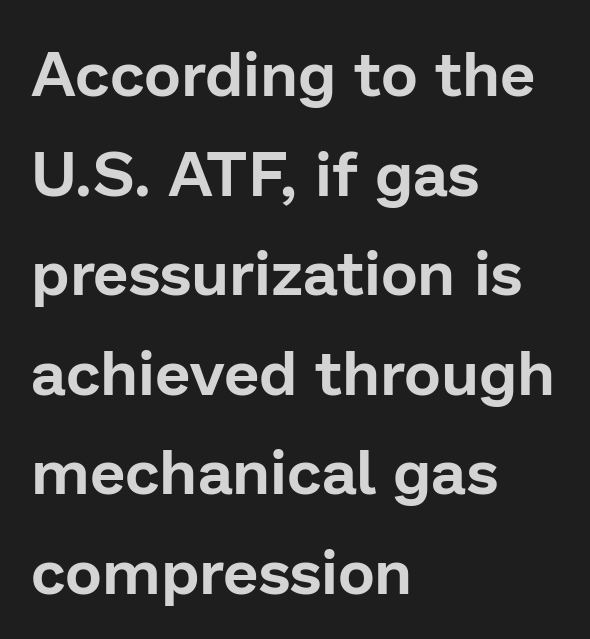
Typeset ragged right — the left edge is the straight one. One glance says typical: line gaps are just what's usual. Look at the bottom of the vertical strokes: they stop flat, with no serifs. These lines are rendered in a variable-pitch font.
